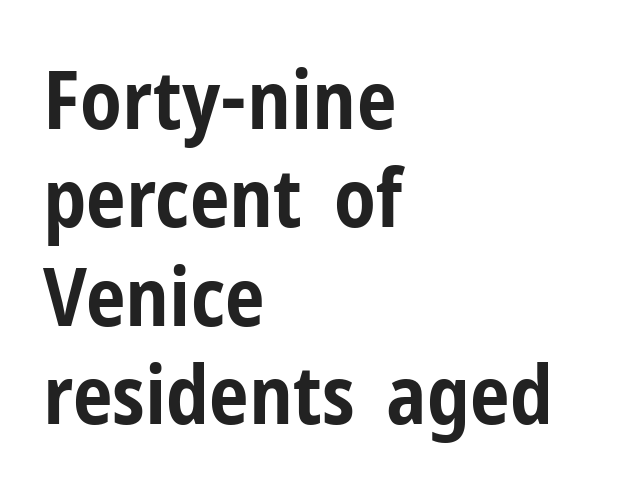
Q: Is the text bold? A: Yes.
Q: Is the text italic (slanted)? A: No, it is upright.
Q: Is the typeface a serif or a sans-serif typeface? A: Sans-serif.
Q: Is the text underlined? A: No.
Q: How is the paragraph aligned? A: Left-aligned.
Q: Is the spacing between letters normal or unusually wide? A: Normal.
Q: Width (condensed, normal, or wide)? A: Condensed.
Q: Stroke contrast? A: Low.
Q: x-height? A: Medium.
Q: Monospaced? A: No.
